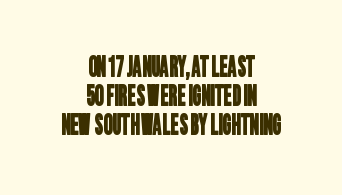
{"serif": "no", "width": "condensed", "stroke_contrast": "low", "x_height": "large", "monospaced": "no", "underline": "no", "align": "center", "line_spacing": "tight", "line_spacing_ratio": 1.03, "letter_spacing": "normal", "letter_spacing_em": 0.0, "glyph_px": 28}
